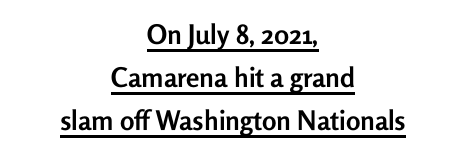
{"italic": "no", "bold": "yes", "underline": "yes", "align": "center", "line_spacing": "normal", "line_spacing_ratio": 1.6, "letter_spacing": "normal", "letter_spacing_em": 0.0, "glyph_px": 27}
